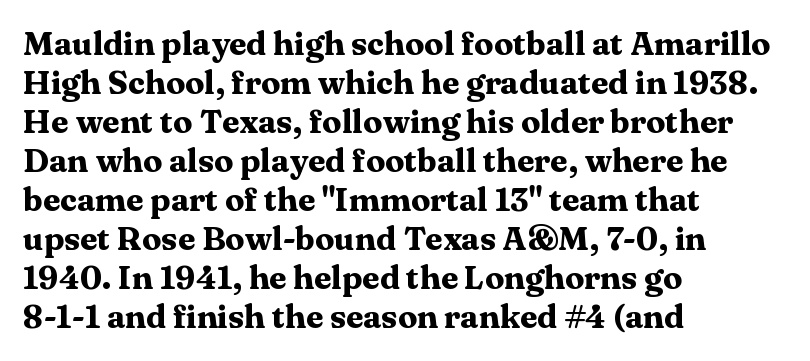
A typesetter would label this face a serif. Anything drawn beneath the words? Only blank space. Reading down the block, your eye returns to a fixed left position each line. Glyph-to-glyph distance matches everyday printed text. Typesetter's note: full bold, strokes at maximum text heaviness.
